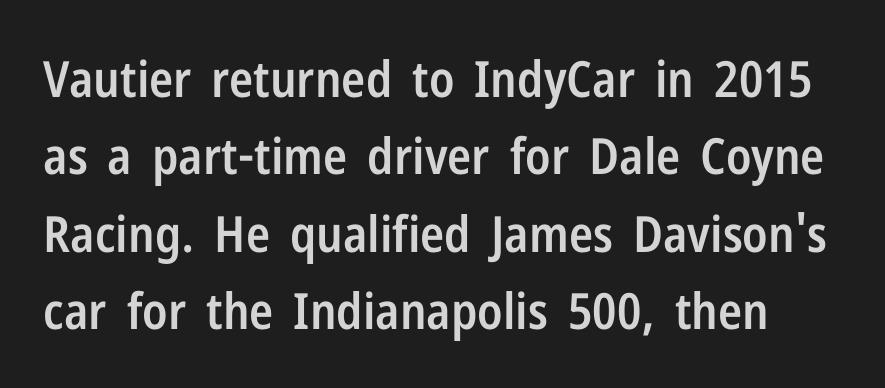
{"serif": "no", "italic": "no", "bold": "semi", "weight": "semibold", "width": "condensed", "stroke_contrast": "low", "x_height": "medium", "monospaced": "no", "underline": "no", "line_spacing": "normal", "line_spacing_ratio": 1.55, "letter_spacing": "normal", "letter_spacing_em": 0.0, "glyph_px": 50}
